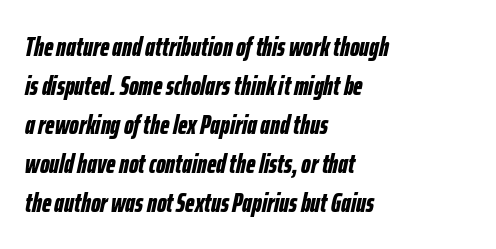
{"italic": "yes", "lean": "right", "slant_degrees": 12, "bold": "yes", "underline": "no", "align": "left", "line_spacing": "normal", "line_spacing_ratio": 1.44, "letter_spacing": "normal", "letter_spacing_em": 0.0, "glyph_px": 27}
